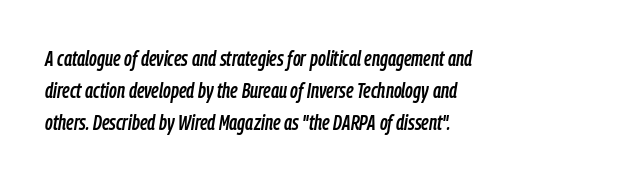
Q: Is the text italic (slanted)? A: Yes, it leans right by about 9 degrees.
Q: Is the text underlined? A: No.
Q: How is the paragraph aligned? A: Left-aligned.
Q: Is the spacing between letters normal or unusually wide? A: Normal.
Q: Is the spacing between lines tight, normal or loose? A: Normal.
